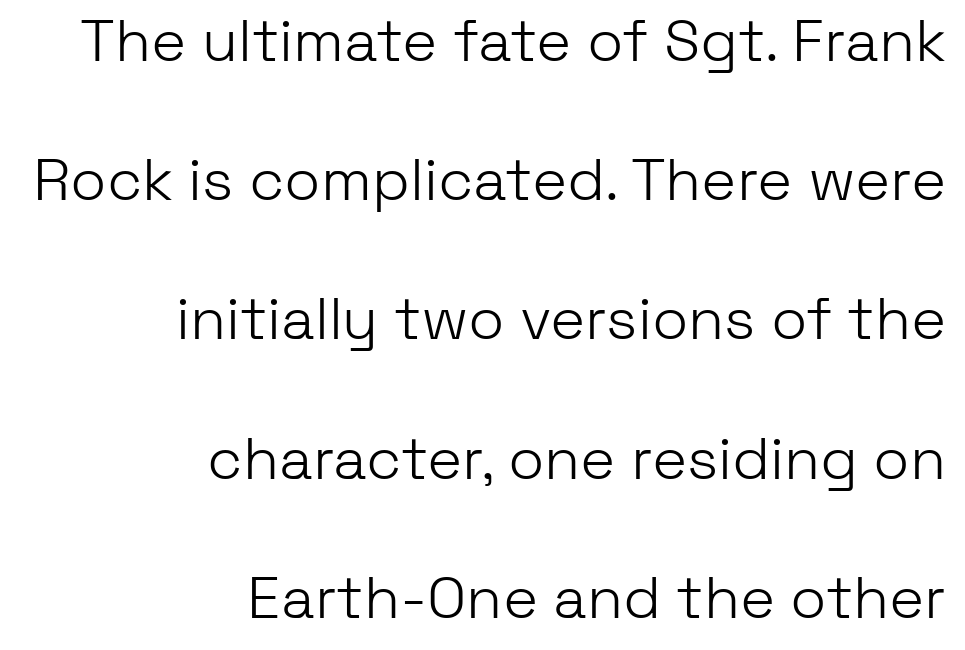
Q: Is the text bold? A: No.
Q: Is the text italic (slanted)? A: No, it is upright.
Q: Is the typeface a serif or a sans-serif typeface? A: Sans-serif.
Q: Is the text underlined? A: No.
Q: How is the paragraph aligned? A: Right-aligned.
Q: Is the spacing between letters normal or unusually wide? A: Normal.
Q: Is the spacing between lines tight, normal or loose? A: Loose.
Q: Width (condensed, normal, or wide)? A: Normal.
Q: Stroke contrast? A: Low.
Q: x-height? A: Medium.
Q: Monospaced? A: No.
